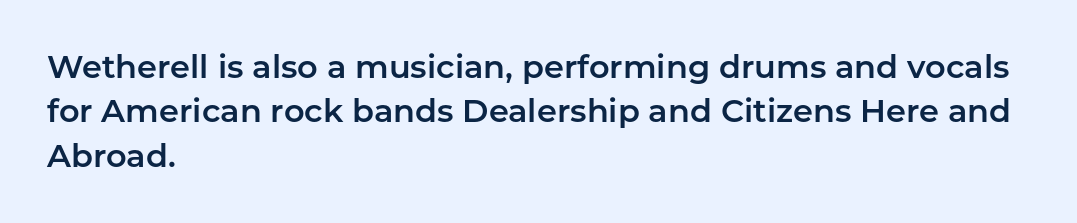
This sample has the flowing, uneven cadence of proportional lettering. A sans-serif font was chosen for this passage. A classic flush-left, rag-right setting is used for this passage. Posture: vertical. Honestly, the letter spacing is just normal — you wouldn't notice it.
